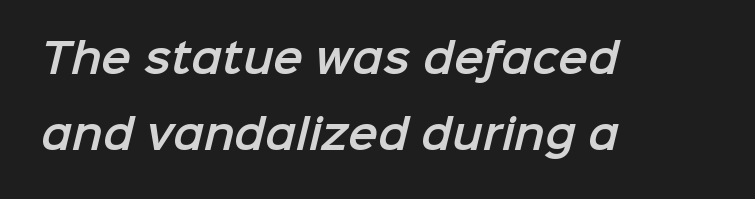
Is this a fixed-width face? No — the glyphs have proportional, varying widths. This rendering employs a face without finishing strokes, i.e., a sans-serif. Nobody drew a line under any word here. These lines are set flush left with a ragged right edge. Compared with typical body copy, the letter spacing here is the same.
